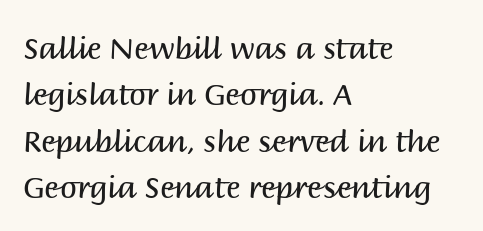
{"serif": "no", "bold": "no", "weight": "regular", "width": "normal", "stroke_contrast": "medium", "x_height": "large", "monospaced": "no", "underline": "no", "align": "left", "line_spacing": "normal", "line_spacing_ratio": 1.55, "letter_spacing": "normal", "letter_spacing_em": 0.0, "glyph_px": 30}
